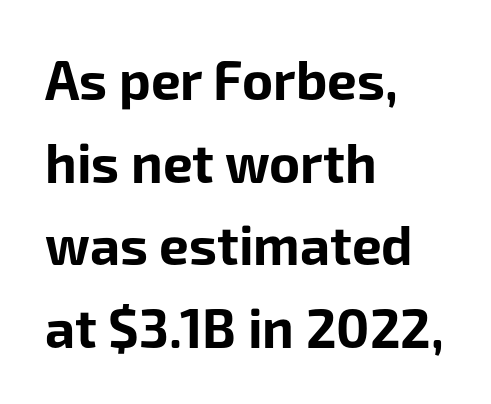
{"serif": "no", "italic": "no", "bold": "yes", "weight": "bold", "width": "normal", "stroke_contrast": "low", "x_height": "medium", "monospaced": "no", "underline": "no", "align": "left", "line_spacing": "normal", "line_spacing_ratio": 1.56, "letter_spacing": "normal", "letter_spacing_em": 0.0, "glyph_px": 53}
